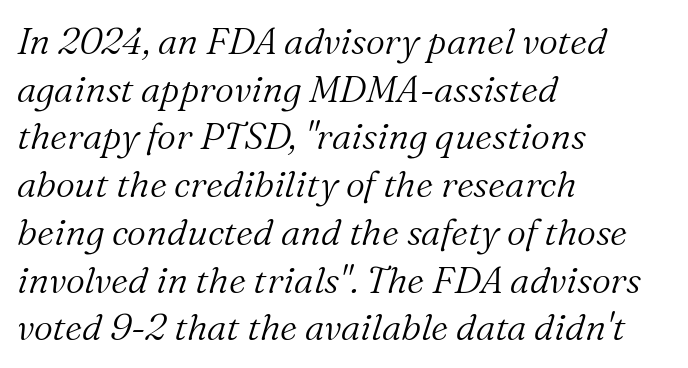
Q: Is the text bold? A: No.
Q: Is the text italic (slanted)? A: Yes, it leans right by about 16 degrees.
Q: Is the typeface a serif or a sans-serif typeface? A: Serif.
Q: Is the text underlined? A: No.
Q: How is the paragraph aligned? A: Left-aligned.
Q: Is the spacing between letters normal or unusually wide? A: Normal.
Q: Is the spacing between lines tight, normal or loose? A: Normal.
Q: Width (condensed, normal, or wide)? A: Normal.
Q: Stroke contrast? A: Medium.
Q: x-height? A: Medium.
Q: Monospaced? A: No.
